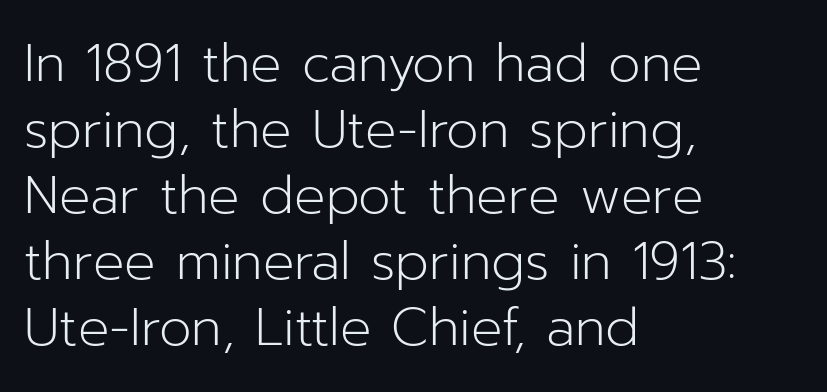
Decoration check: the copy has no underline. Serif or sans? Sans — the stroke terminals are bare. There is no visible air inserted between adjacent glyphs. Leading matches the norm, producing a regular column.
